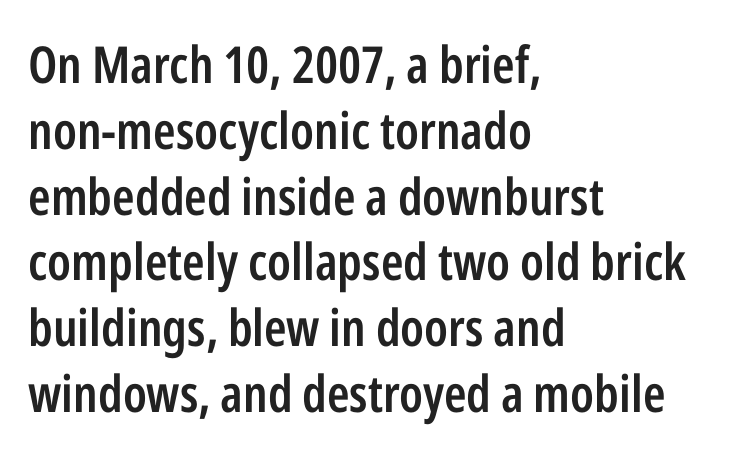
Q: Is the text bold? A: Semi-bold.
Q: Is the text italic (slanted)? A: No, it is upright.
Q: Is the typeface a serif or a sans-serif typeface? A: Sans-serif.
Q: Is the text underlined? A: No.
Q: How is the paragraph aligned? A: Left-aligned.
Q: Is the spacing between letters normal or unusually wide? A: Normal.
Q: Is the spacing between lines tight, normal or loose? A: Normal.
Q: Width (condensed, normal, or wide)? A: Condensed.
Q: Stroke contrast? A: Low.
Q: x-height? A: Medium.
Q: Monospaced? A: No.
